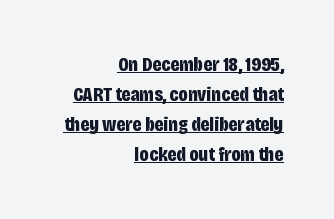
Q: Is the text bold? A: Yes.
Q: Is the text italic (slanted)? A: No, it is upright.
Q: Is the text underlined? A: Yes.
Q: How is the paragraph aligned? A: Right-aligned.
Q: Is the spacing between letters normal or unusually wide? A: Normal.
Q: Is the spacing between lines tight, normal or loose? A: Normal.
